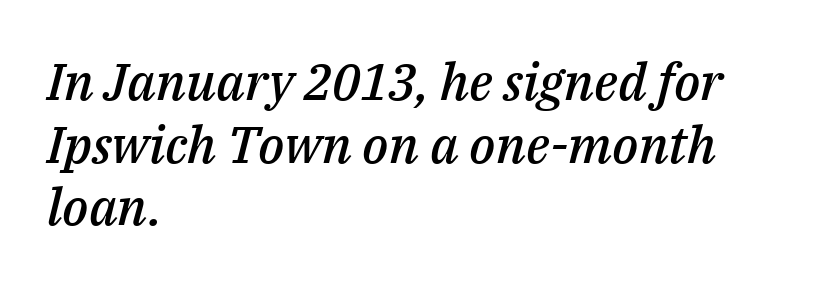
Q: Is the text bold? A: Semi-bold.
Q: Is the text italic (slanted)? A: Yes, it leans right by about 14 degrees.
Q: Is the text underlined? A: No.
Q: How is the paragraph aligned? A: Left-aligned.
Q: Is the spacing between letters normal or unusually wide? A: Normal.
Q: Width (condensed, normal, or wide)? A: Normal.
Q: Stroke contrast? A: Medium.
Q: x-height? A: Medium.
Q: Monospaced? A: No.
